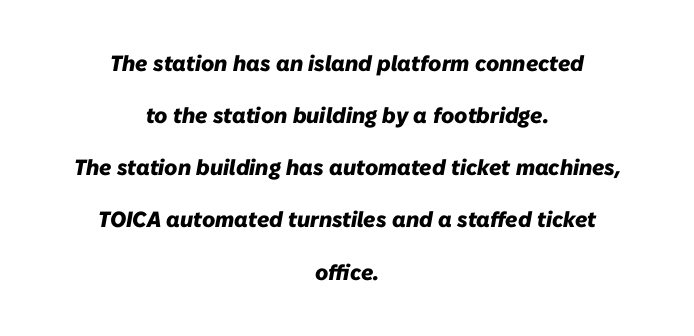
The image shows 22 px bold type, italic (leaning right); set centered, loose line spacing (2.37x), normal letter spacing, not underlined.
